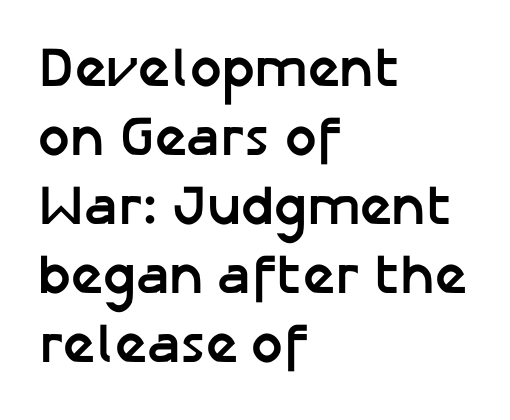
{"serif": "no", "italic": "no", "bold": "yes", "weight": "semibold", "width": "normal", "stroke_contrast": "low", "x_height": "medium", "monospaced": "no", "underline": "no", "align": "left", "line_spacing_ratio": 1.23, "letter_spacing": "normal", "letter_spacing_em": 0.0, "glyph_px": 56}
